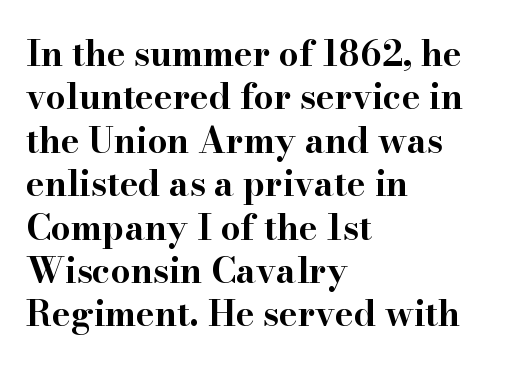
Q: Is the text bold? A: Yes.
Q: Is the text italic (slanted)? A: No, it is upright.
Q: Is the typeface a serif or a sans-serif typeface? A: Serif.
Q: Is the text underlined? A: No.
Q: How is the paragraph aligned? A: Left-aligned.
Q: Is the spacing between letters normal or unusually wide? A: Normal.
Q: Width (condensed, normal, or wide)? A: Wide.
Q: Stroke contrast? A: High.
Q: x-height? A: Small.
Q: Monospaced? A: No.
